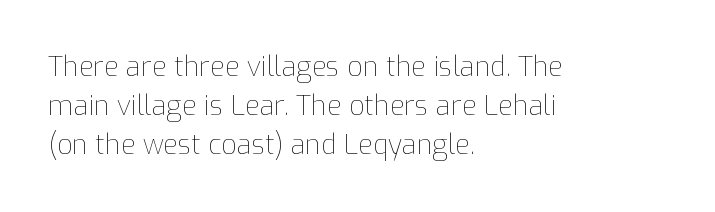
Q: Is the text bold? A: No.
Q: Is the text italic (slanted)? A: No, it is upright.
Q: Is the text underlined? A: No.
Q: How is the paragraph aligned? A: Left-aligned.
Q: Is the spacing between letters normal or unusually wide? A: Normal.
Q: Is the spacing between lines tight, normal or loose? A: Normal.
